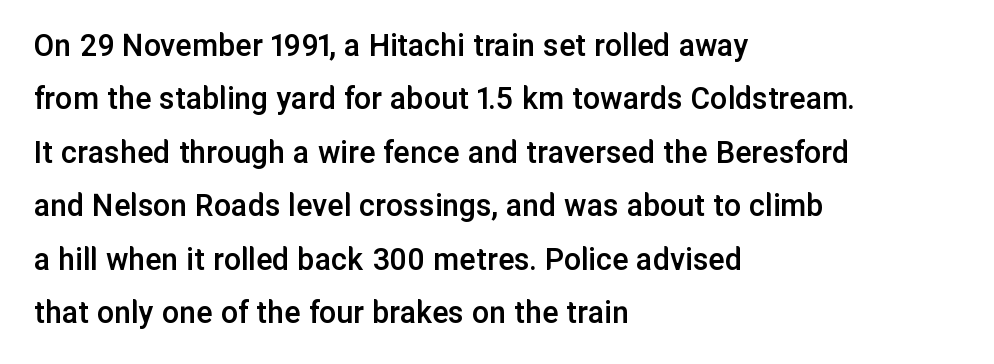
Q: Is the text bold? A: Semi-bold.
Q: Is the text italic (slanted)? A: No, it is upright.
Q: Is the typeface a serif or a sans-serif typeface? A: Sans-serif.
Q: Is the text underlined? A: No.
Q: How is the paragraph aligned? A: Left-aligned.
Q: Is the spacing between letters normal or unusually wide? A: Normal.
Q: Is the spacing between lines tight, normal or loose? A: Normal.
Q: Width (condensed, normal, or wide)? A: Normal.
Q: Stroke contrast? A: Low.
Q: x-height? A: Medium.
Q: Monospaced? A: No.
